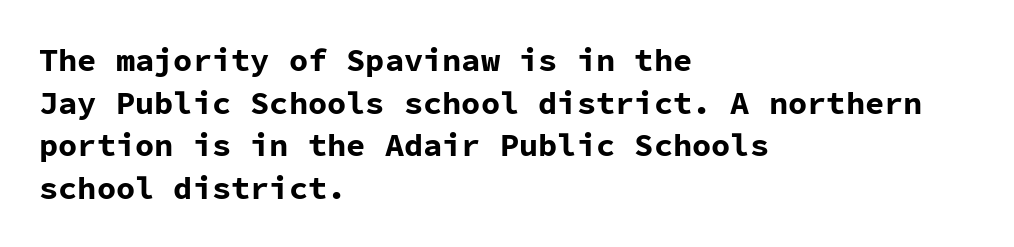
The image shows 32 px bold sans-serif type, upright, monospaced; set left-aligned, normal line spacing (1.33x), normal letter spacing, not underlined; low stroke contrast and a medium x-height.
